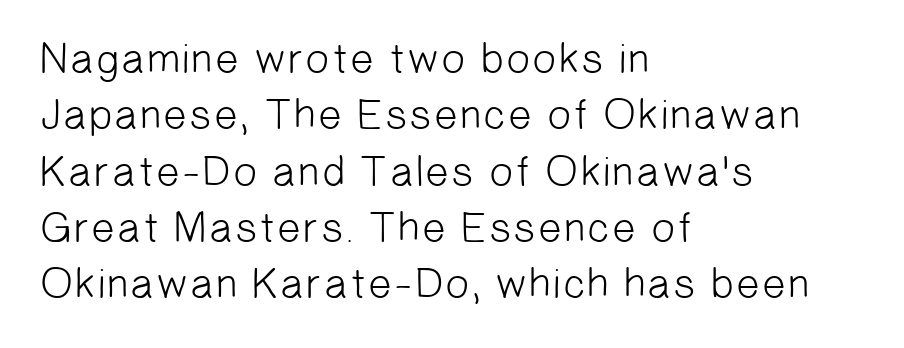
A sans-serif font was chosen for this passage. If you drew a ruler down the left edge, every line would touch it. A quiet, ordinary-to-light weight characterises the typeface. Check the space under the baseline: it is left empty. The rendering uses natural spacing where letterforms have individual widths.
